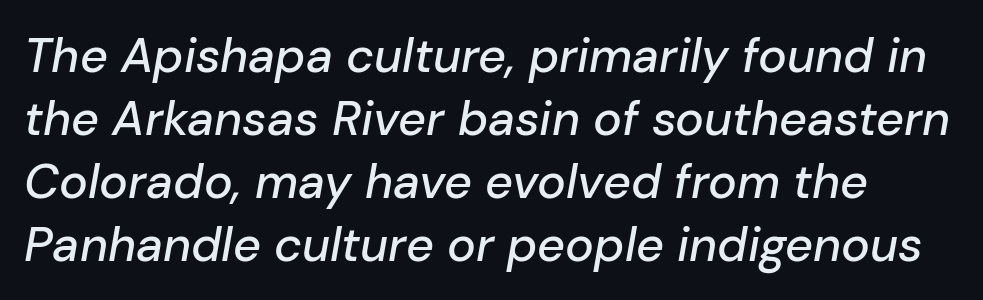
Looks like regular typesetting: each glyph gets only the width it needs. Beneath every word, the page is bare. Notice how descenders clear the ascenders below comfortably — that's standard leading. This sample uses plain, unmodified letter spacing. The glyphs look as if they've been sheared to an angle.
